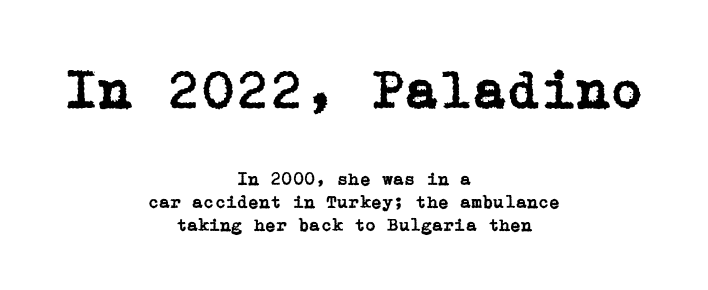
{"serif": "yes", "italic": "no", "width": "normal", "stroke_contrast": "low", "x_height": "medium", "underline": "no", "align": "center", "line_spacing": "normal", "line_spacing_ratio": 1.26, "letter_spacing": "normal", "letter_spacing_em": 0.0, "larger_block": "first", "size_ratio": 3.06, "glyph_px": 55}
